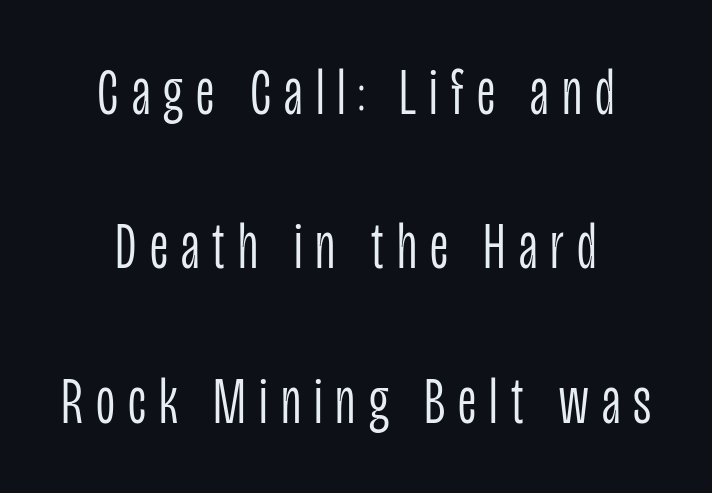
Q: Is the text bold? A: No.
Q: Is the text italic (slanted)? A: No, it is upright.
Q: Is the typeface a serif or a sans-serif typeface? A: Sans-serif.
Q: Is the text underlined? A: No.
Q: Is the spacing between letters normal or unusually wide? A: Unusually wide.
Q: Is the spacing between lines tight, normal or loose? A: Loose.
Q: Width (condensed, normal, or wide)? A: Condensed.
Q: Stroke contrast? A: Low.
Q: x-height? A: Large.
Q: Monospaced? A: No.
